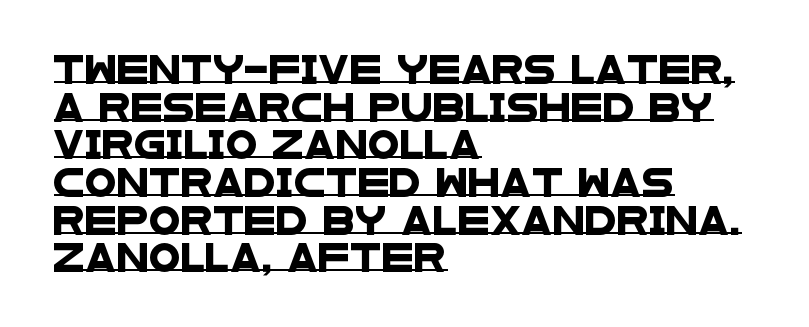
The image shows 29 px wide sans-serif type; set left-aligned, normal line spacing (1.3x), normal letter spacing, underlined; low stroke contrast and a large x-height.
